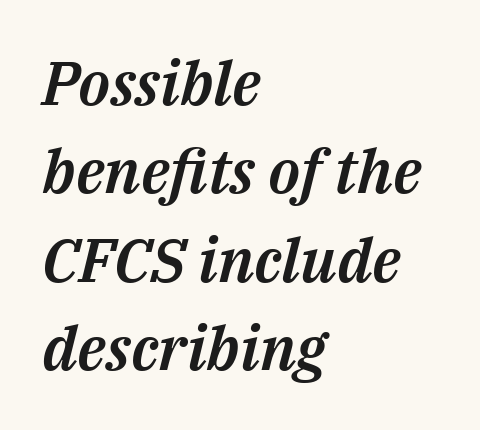
The image shows 61 px text type, italic (leaning right); set left-aligned, normal line spacing (1.45x), normal letter spacing, not underlined; medium stroke contrast and a medium x-height.
